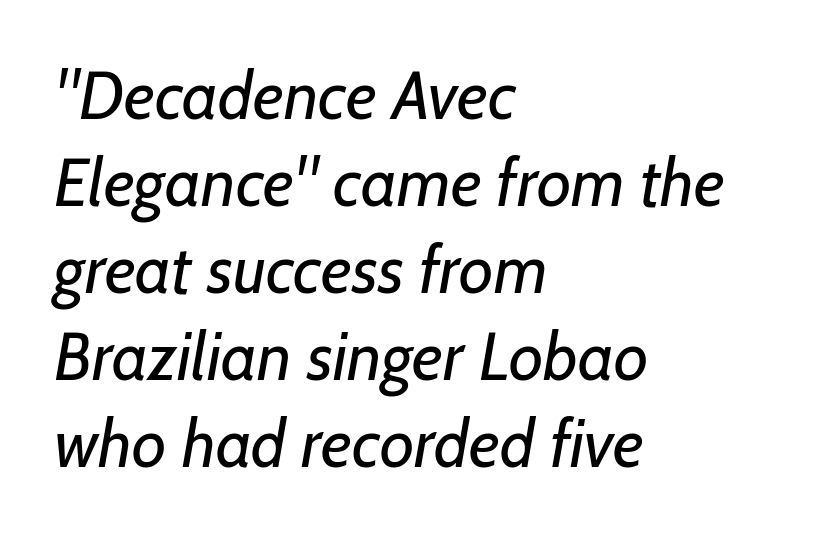
{"serif": "no", "bold": "no", "weight": "regular", "width": "normal", "stroke_contrast": "low", "x_height": "medium", "monospaced": "no", "underline": "no", "align": "left", "line_spacing": "normal", "line_spacing_ratio": 1.3, "letter_spacing": "normal", "letter_spacing_em": 0.0, "glyph_px": 67}
